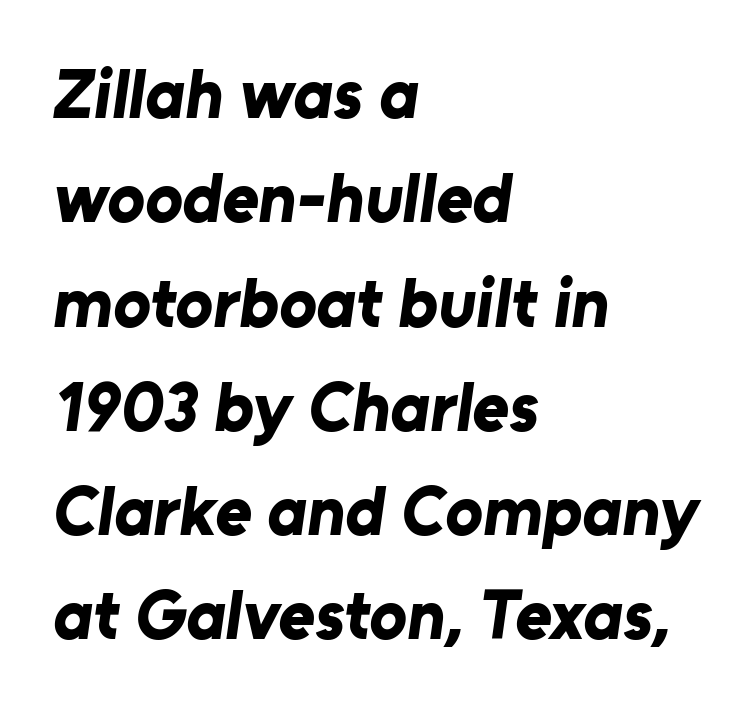
{"serif": "no", "bold": "yes", "weight": "bold", "width": "normal", "stroke_contrast": "low", "x_height": "medium", "monospaced": "no", "underline": "no", "align": "left", "line_spacing": "normal", "line_spacing_ratio": 1.49, "letter_spacing": "normal", "letter_spacing_em": 0.0, "glyph_px": 70}
